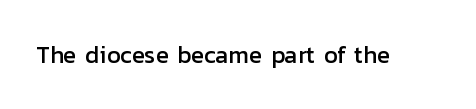
Observe the ordinary spacing: letters are neighbours, not strangers. Underline: absent. Rendered with straight, roman letterforms.
